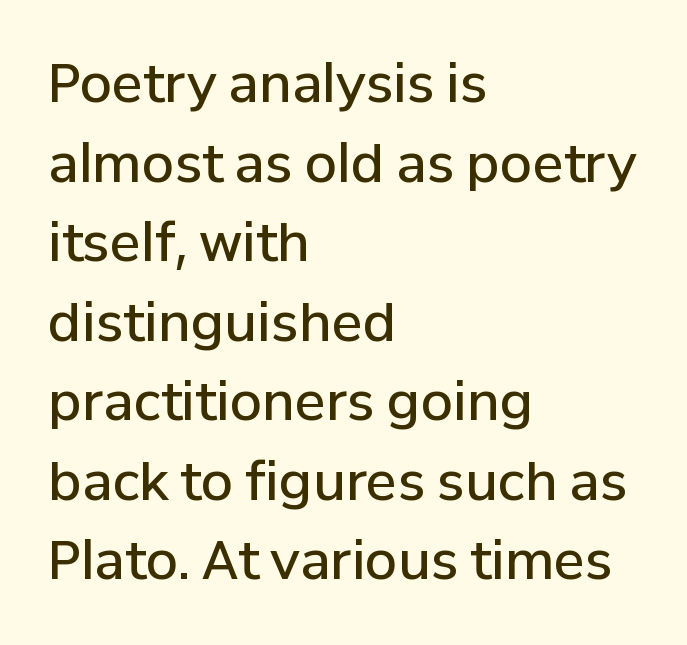
The image shows 52 px semibold sans-serif type, upright; set left-aligned, normal line spacing (1.53x), normal letter spacing, not underlined; low stroke contrast and a medium x-height.
